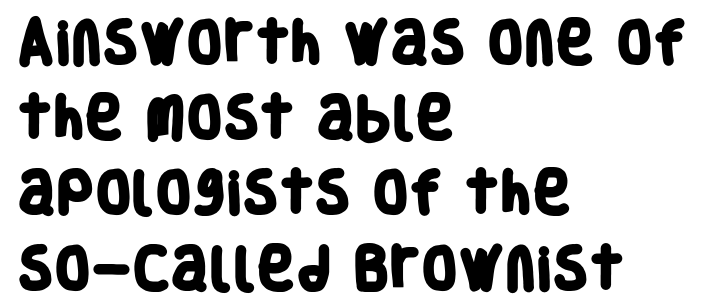
The face used here is proportionally spaced, like ordinary book or web type. Bare-footed words on every line. Typeset ragged right — the left edge is the straight one. The line texture is even and compact thanks to regular tracking. You'd pick this weight for a headline — it's a proper bold.
